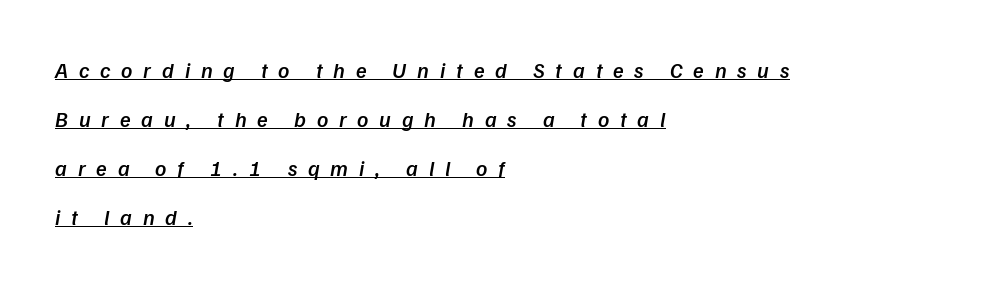
The image shows 22 px text type; set left-aligned, loose line spacing (2.22x), unusually wide letter spacing (+0.49 em), underlined.
